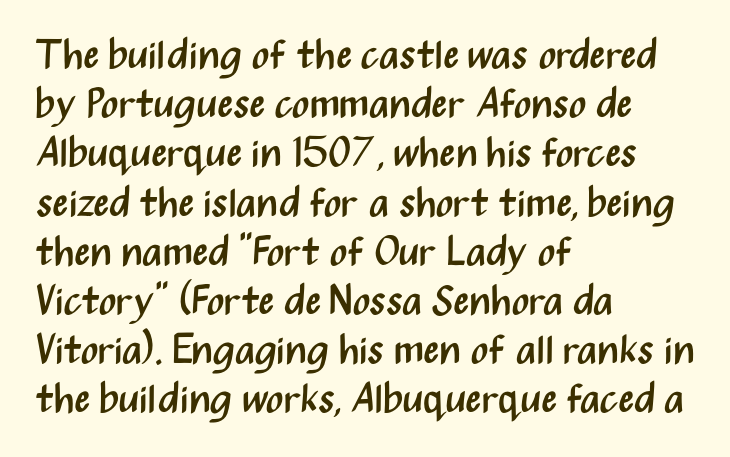
Q: Is the text bold? A: No.
Q: Is the text italic (slanted)? A: No, it is upright.
Q: Is the typeface a serif or a sans-serif typeface? A: Sans-serif.
Q: Is the text underlined? A: No.
Q: How is the paragraph aligned? A: Left-aligned.
Q: Is the spacing between letters normal or unusually wide? A: Normal.
Q: Width (condensed, normal, or wide)? A: Condensed.
Q: Stroke contrast? A: Medium.
Q: x-height? A: Medium.
Q: Monospaced? A: No.
